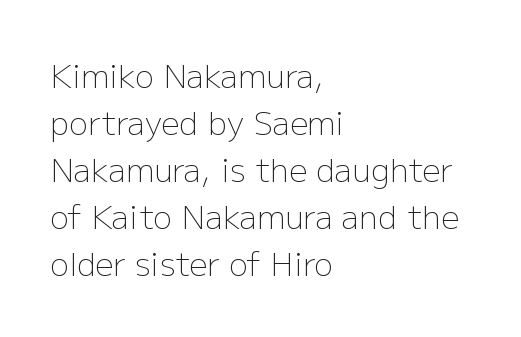
{"serif": "no", "italic": "no", "bold": "no", "weight": "light", "width": "normal", "stroke_contrast": "low", "x_height": "medium", "monospaced": "no", "underline": "no", "align": "left", "line_spacing": "normal", "line_spacing_ratio": 1.47, "letter_spacing": "normal", "letter_spacing_em": 0.0, "glyph_px": 32}
